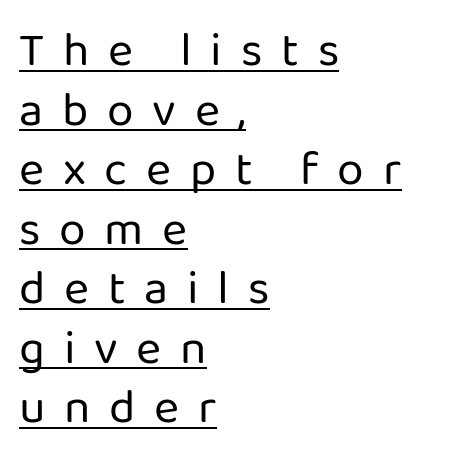
The image shows 48 px regular-weight sans-serif type, upright; set left-aligned, line spacing 1.24x, unusually wide letter spacing (+0.39 em), underlined; low stroke contrast and a medium x-height.
